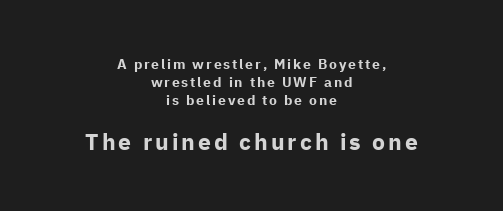
The image shows 23 px bold type, upright; set centered, normal line spacing (1.27x), not underlined; the second (bottom) block is 1.64x larger.
